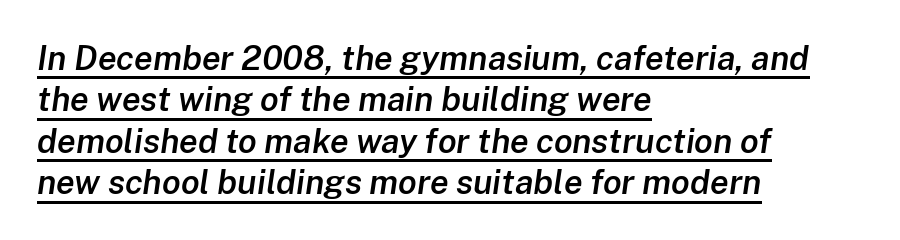
Q: Is the text bold? A: Semi-bold.
Q: Is the text italic (slanted)? A: Yes, it leans right by about 8 degrees.
Q: Is the text underlined? A: Yes.
Q: How is the paragraph aligned? A: Left-aligned.
Q: Is the spacing between letters normal or unusually wide? A: Normal.
Q: Width (condensed, normal, or wide)? A: Normal.
Q: Stroke contrast? A: Low.
Q: x-height? A: Medium.
Q: Monospaced? A: No.
